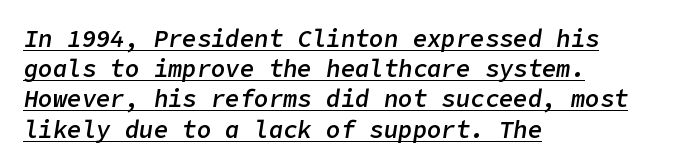
Q: Is the text bold? A: Semi-bold.
Q: Is the text italic (slanted)? A: Yes, it leans right by about 9 degrees.
Q: Is the text underlined? A: Yes.
Q: How is the paragraph aligned? A: Left-aligned.
Q: Is the spacing between letters normal or unusually wide? A: Normal.
Q: Is the spacing between lines tight, normal or loose? A: Normal.
